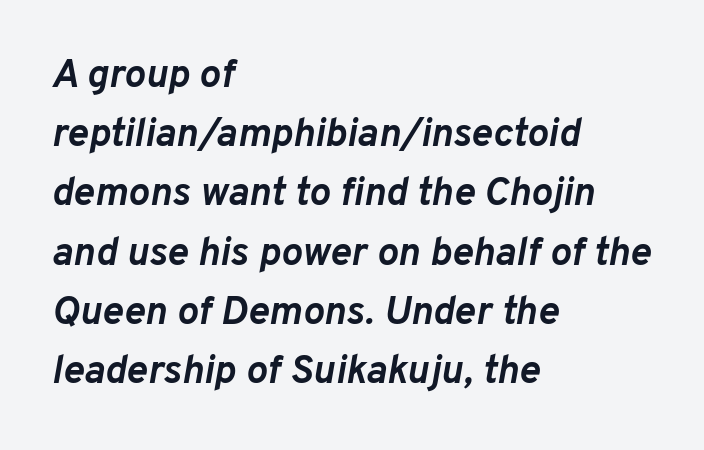
{"italic": "yes", "lean": "right", "slant_degrees": 10, "bold": "yes", "weight": "semibold", "width": "normal", "stroke_contrast": "low", "x_height": "medium", "monospaced": "no", "underline": "no", "align": "left", "line_spacing": "normal", "line_spacing_ratio": 1.48, "letter_spacing": "normal", "letter_spacing_em": 0.0, "glyph_px": 40}
